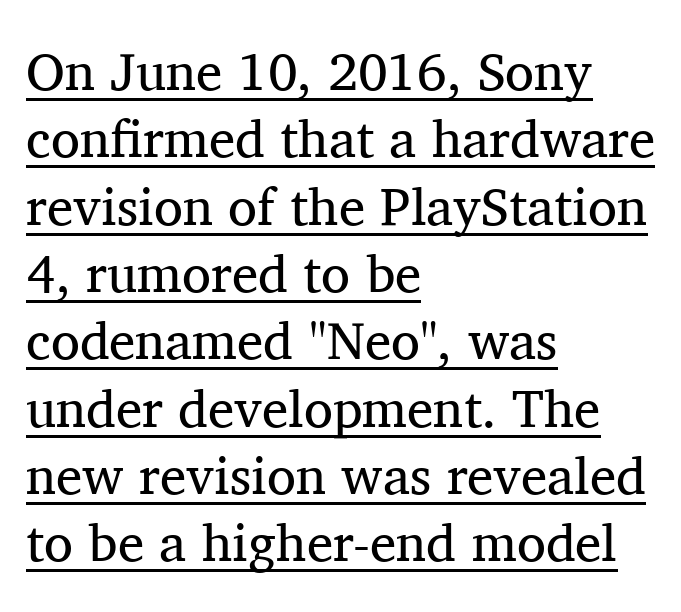
{"serif": "yes", "italic": "no", "bold": "no", "weight": "regular", "width": "normal", "stroke_contrast": "medium", "x_height": "medium", "monospaced": "no", "underline": "yes", "align": "left", "line_spacing": "normal", "line_spacing_ratio": 1.27, "letter_spacing": "normal", "letter_spacing_em": 0.0, "glyph_px": 53}
